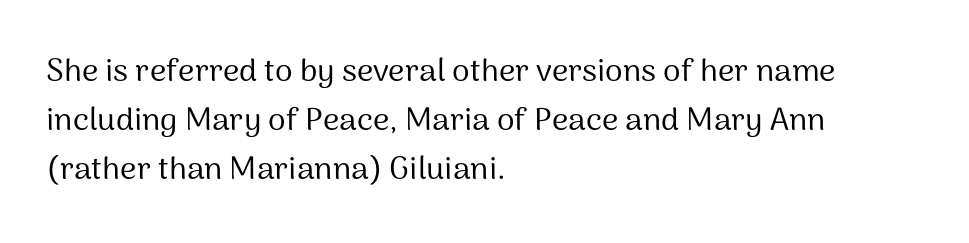
The image shows 32 px regular-weight sans-serif type, upright; set left-aligned, normal line spacing (1.53x), normal letter spacing, not underlined; medium stroke contrast and a medium x-height.
